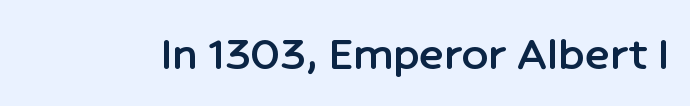
Spacing between characters is what you'd get straight out of the box. The glyphs are unaccompanied by any horizontal stroke below them. Upright lettering throughout. Observe the absence of serifs on each vertical stroke in this sample. Think of a printed novel: that variable character pitch is what you see here.
